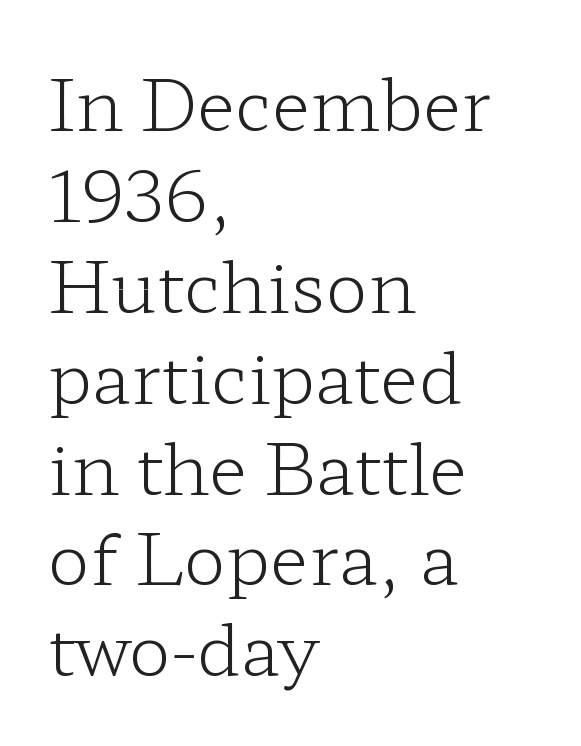
Q: Is the text bold? A: No.
Q: Is the text italic (slanted)? A: No, it is upright.
Q: Is the typeface a serif or a sans-serif typeface? A: Serif.
Q: Is the text underlined? A: No.
Q: How is the paragraph aligned? A: Left-aligned.
Q: Is the spacing between letters normal or unusually wide? A: Normal.
Q: Is the spacing between lines tight, normal or loose? A: Normal.
Q: Width (condensed, normal, or wide)? A: Wide.
Q: Stroke contrast? A: Low.
Q: x-height? A: Medium.
Q: Monospaced? A: No.
